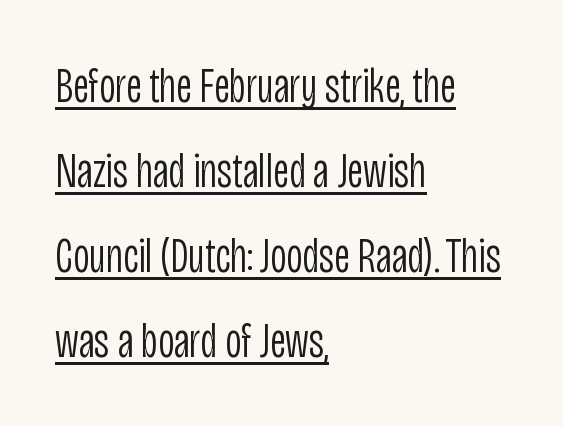
Q: Is the text bold? A: No.
Q: Is the text italic (slanted)? A: No, it is upright.
Q: Is the typeface a serif or a sans-serif typeface? A: Sans-serif.
Q: Is the text underlined? A: Yes.
Q: How is the paragraph aligned? A: Left-aligned.
Q: Is the spacing between letters normal or unusually wide? A: Normal.
Q: Is the spacing between lines tight, normal or loose? A: Normal.
Q: Width (condensed, normal, or wide)? A: Condensed.
Q: Stroke contrast? A: Low.
Q: x-height? A: Large.
Q: Monospaced? A: No.
